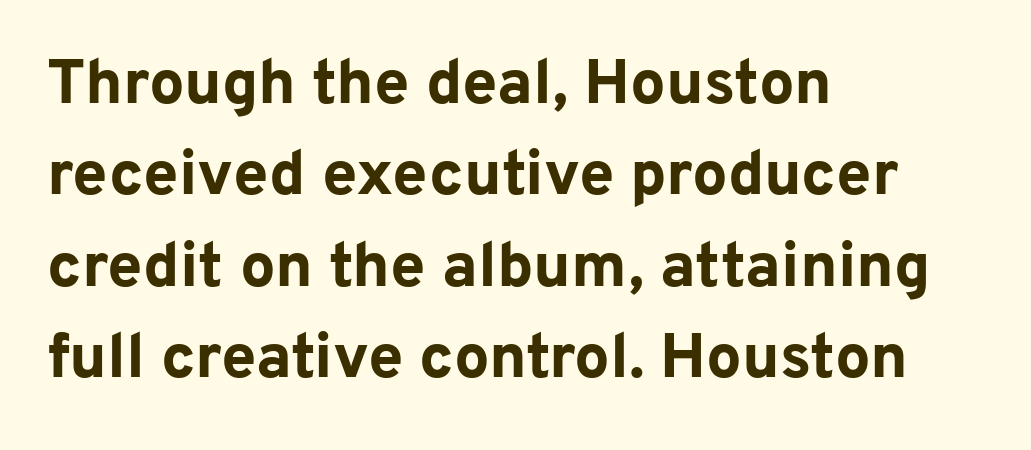
Plenty of ink on the page — the face is bold. The passage shown has conventional tracking throughout. A normal amount of white space separates one row of letters from the next. No italicization has been applied; the sample stays upright.
